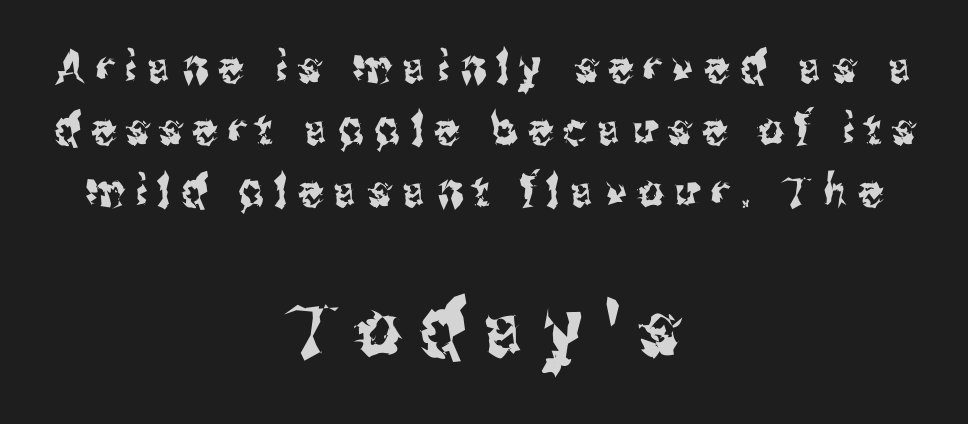
Notice how the passage keeps no hard edge, just a central spine. Each row of text sits above clean, open space. A roman cut, with each character standing at attention. This sample has the flowing, uneven cadence of proportional lettering.
